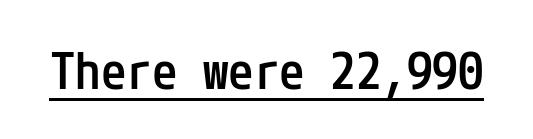
Q: Is the text bold? A: Semi-bold.
Q: Is the text italic (slanted)? A: No, it is upright.
Q: Is the typeface a serif or a sans-serif typeface? A: Sans-serif.
Q: Is the text underlined? A: Yes.
Q: Is the spacing between letters normal or unusually wide? A: Normal.
Q: Width (condensed, normal, or wide)? A: Condensed.
Q: Stroke contrast? A: Low.
Q: x-height? A: Medium.
